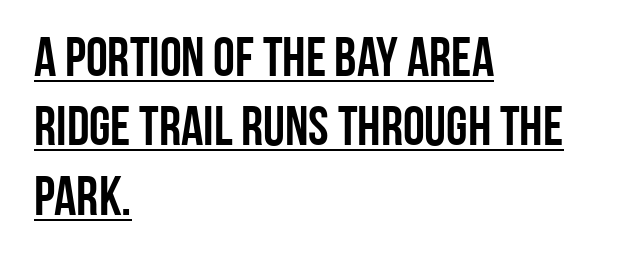
Line spacing here is normal. The typography opts for an upright posture over an oblique one. The sample's only ornament is a line tracing under the words. Varying glyph widths throughout — classic text-font behaviour. Unlike a traditional serif, this face leaves its strokes unadorned.
